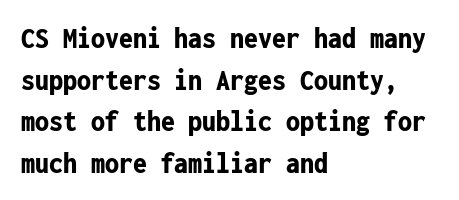
The lines sit at an ordinary, default distance from one another. Every stem runs plumb, perpendicular to the baseline. Chunky letters — that's bold for sure. Spacing verdict: monospaced, one width for all characters.
